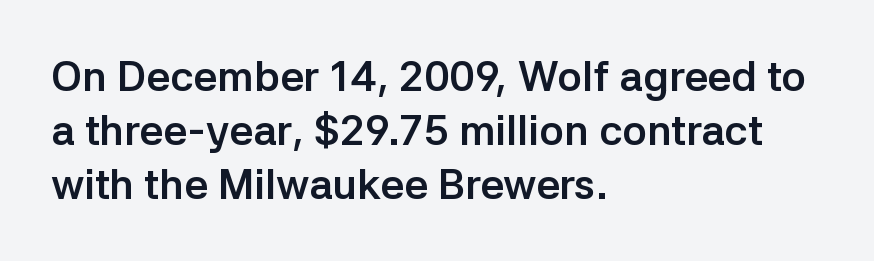
{"serif": "no", "italic": "no", "bold": "yes", "weight": "semibold", "width": "normal", "stroke_contrast": "low", "x_height": "medium", "monospaced": "no", "underline": "no", "align": "left", "line_spacing": "normal", "line_spacing_ratio": 1.28, "letter_spacing": "normal", "letter_spacing_em": 0.0, "glyph_px": 42}
